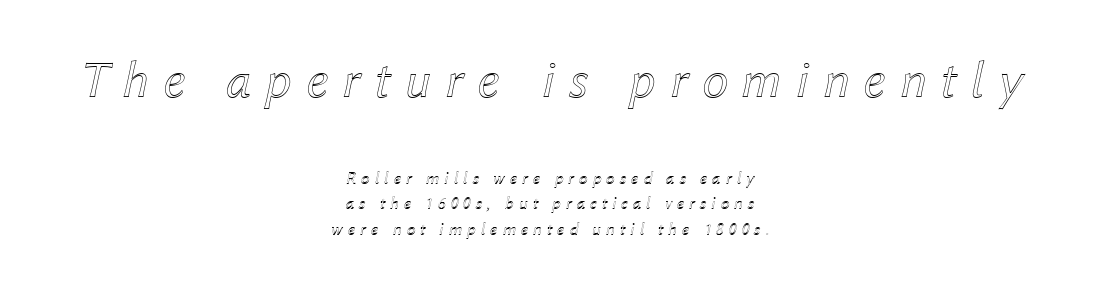
The words here are not underlined. Leftover space on each line is divided equally before and after the words. The block sitting higher on the canvas is the one with enlarged characters. Spacing between characters has been opened up far beyond the box default. These lines are rendered in a variable-pitch font.
